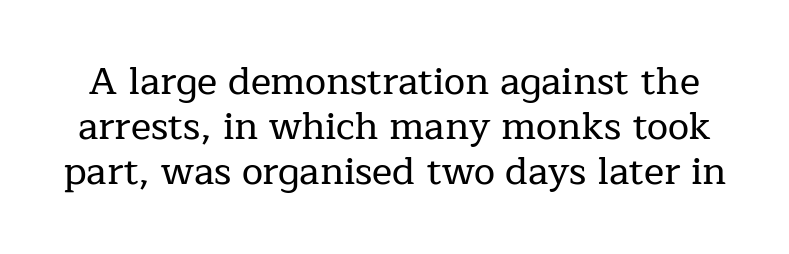
The image shows 38 px serif type, upright; set line spacing 1.19x, normal letter spacing, not underlined; low stroke contrast and a medium x-height.
